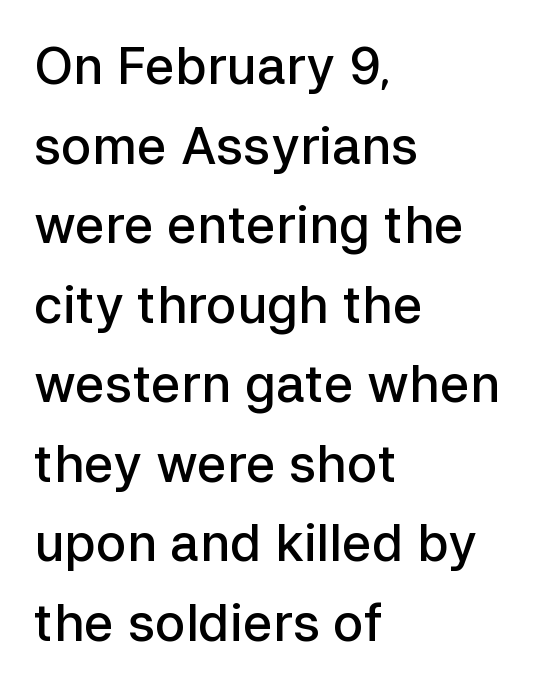
Spacing verdict: proportional, widths tailored to each character. This sample uses a sans-serif face. Stroke thickness is moderately raised; the sample reads as semibold. This is roman type, the default non-slanted kind. The gaps between neighbouring characters are ordinary and unremarkable.
